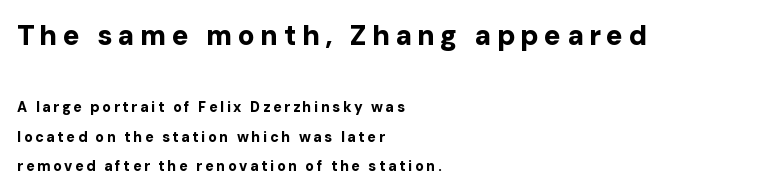
{"serif": "no", "italic": "no", "bold": "yes", "weight": "bold", "width": "normal", "stroke_contrast": "low", "x_height": "medium", "monospaced": "no", "underline": "no", "align": "left", "line_spacing": "loose", "line_spacing_ratio": 2.1, "larger_block": "first", "size_ratio": 2.0, "glyph_px": 28}
